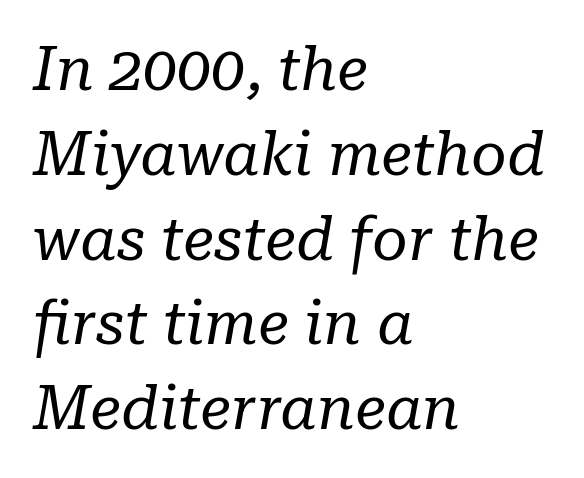
The letters sit at their default tracking, neither squeezed nor spread. Classification — serif. Quick note: underline off. The typography opts for an oblique posture over an upright one. The typesetting does not lean heavy: it is not bold.
